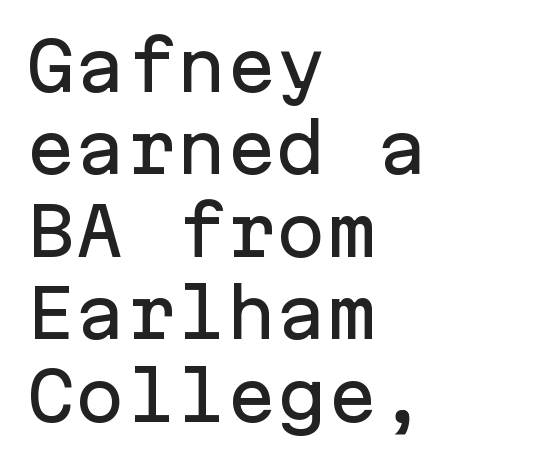
The image shows 67 px sans-serif type, upright, monospaced; set left-aligned, line spacing 1.23x, normal letter spacing, not underlined; low stroke contrast and a medium x-height.
